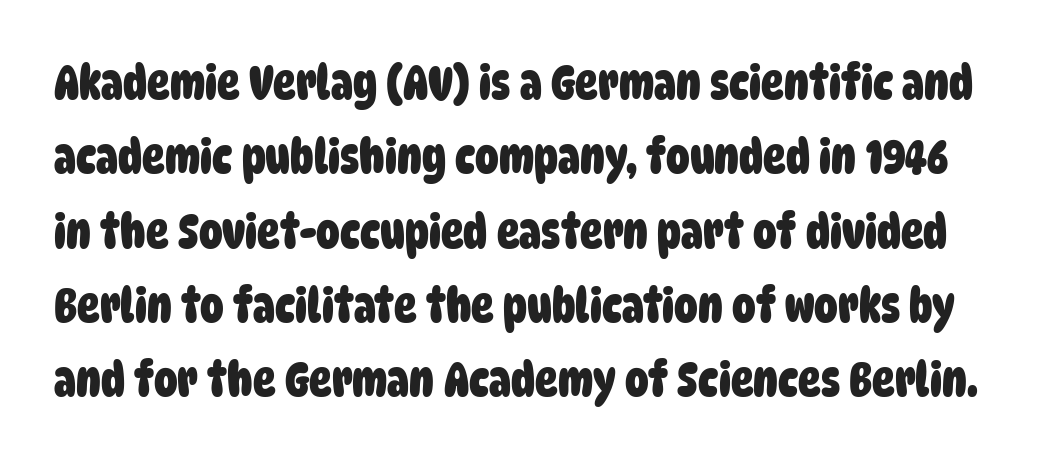
Plain, unruled lines of type. The passage shown stacks its lines at a standard gap. In terms of weight, the rendering is a true, heavy bold. There is no visible air inserted between adjacent glyphs.
